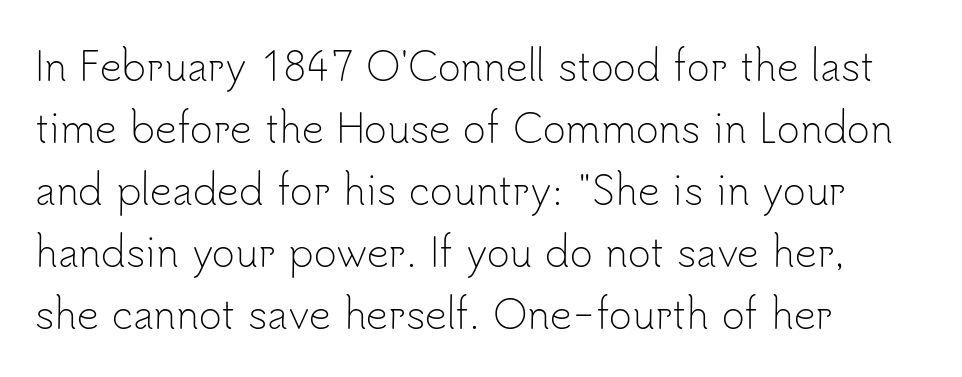
Do the letters lean? They stand straight. Nobody drew a line under any word here. These lines are composed in type without serifs. The tracking reads as untouched default to a designer's eye. All the whitespace from short lines collects on the right.
